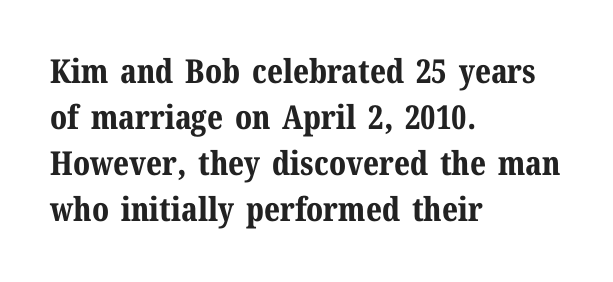
The image shows 33 px bold serif type, upright; set left-aligned, normal line spacing (1.39x), normal letter spacing, not underlined; medium stroke contrast and a medium x-height.
